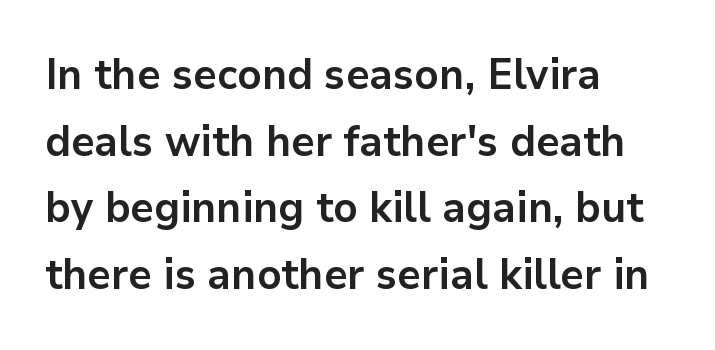
Heft: maximum for text — a bold. Honestly, the row spacing looks completely unremarkable. Clear beneath every line of the passage. The specimen reads as upright at a glance. This is sans-serif lettering, the kind often seen on screens and signage. The rag falls on the right side of this text block.
